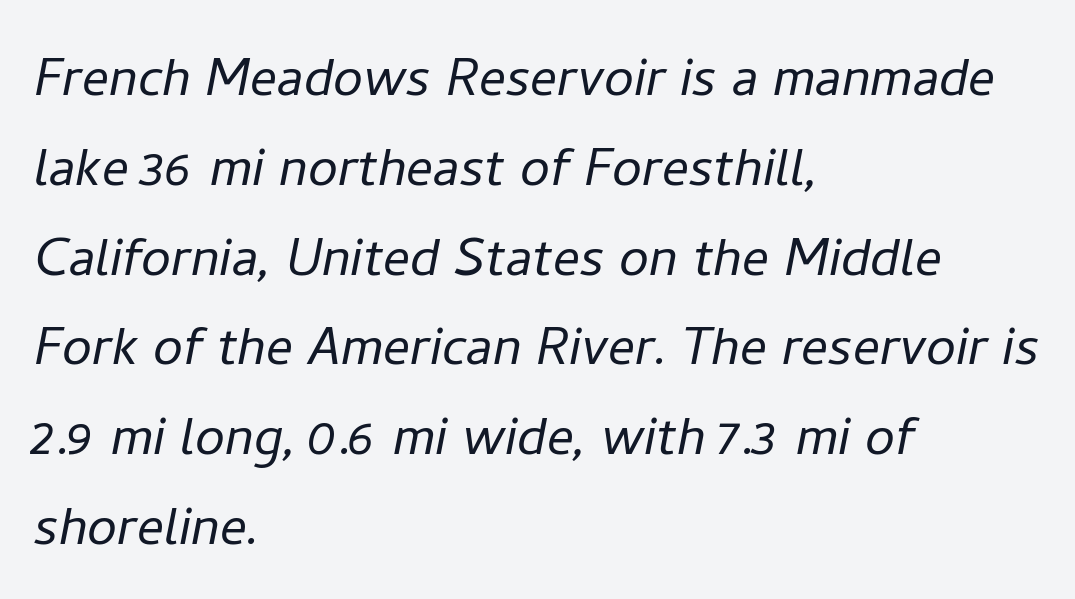
The image shows 67 px light type, italic (leaning right); set left-aligned, normal line spacing (1.34x), normal letter spacing, not underlined; low stroke contrast and a medium x-height.
